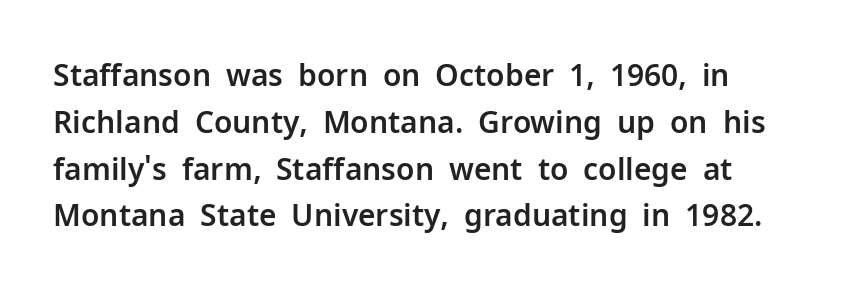
Q: Is the text italic (slanted)? A: No, it is upright.
Q: Is the typeface a serif or a sans-serif typeface? A: Sans-serif.
Q: Is the text underlined? A: No.
Q: How is the paragraph aligned? A: Left-aligned.
Q: Is the spacing between letters normal or unusually wide? A: Normal.
Q: Is the spacing between lines tight, normal or loose? A: Normal.
Q: Width (condensed, normal, or wide)? A: Normal.
Q: Stroke contrast? A: Low.
Q: x-height? A: Medium.
Q: Monospaced? A: No.
